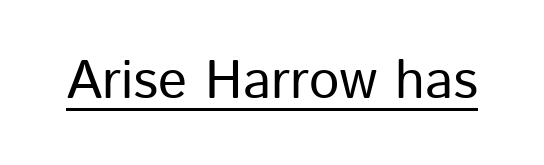
The image shows 54 px regular-weight sans-serif type, upright; set normal letter spacing, underlined; low stroke contrast and a medium x-height.
